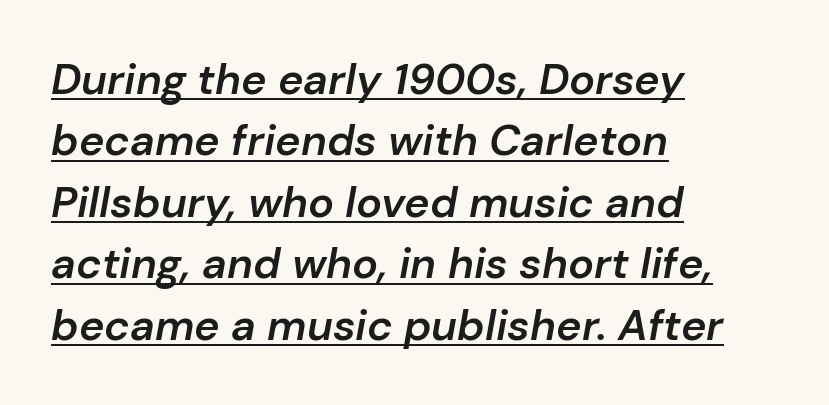
Q: Is the text bold? A: Semi-bold.
Q: Is the text italic (slanted)? A: Yes, it leans right by about 10 degrees.
Q: Is the text underlined? A: Yes.
Q: How is the paragraph aligned? A: Left-aligned.
Q: Is the spacing between letters normal or unusually wide? A: Normal.
Q: Is the spacing between lines tight, normal or loose? A: Normal.
Q: Width (condensed, normal, or wide)? A: Normal.
Q: Stroke contrast? A: Low.
Q: x-height? A: Medium.
Q: Monospaced? A: No.
